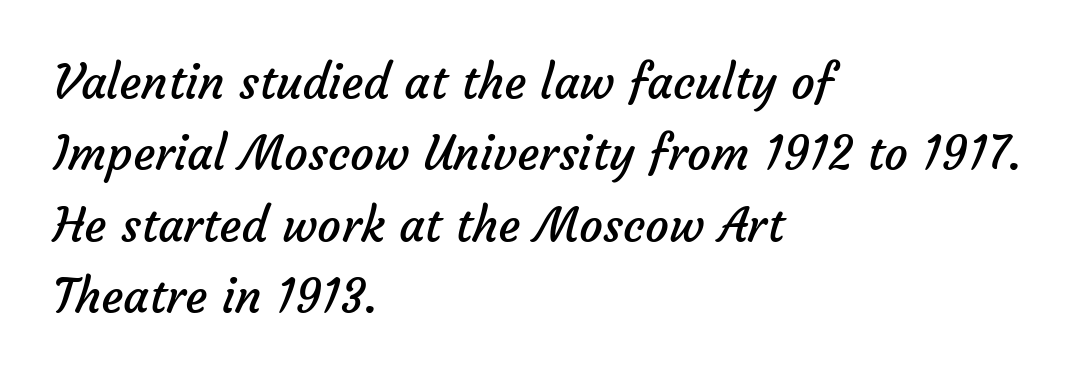
Bare-footed words on every line. The passage shown is typeset with a sans-serif family. Caption: multi-line text, flush left, ragged right. Varying glyph widths throughout — classic text-font behaviour.
